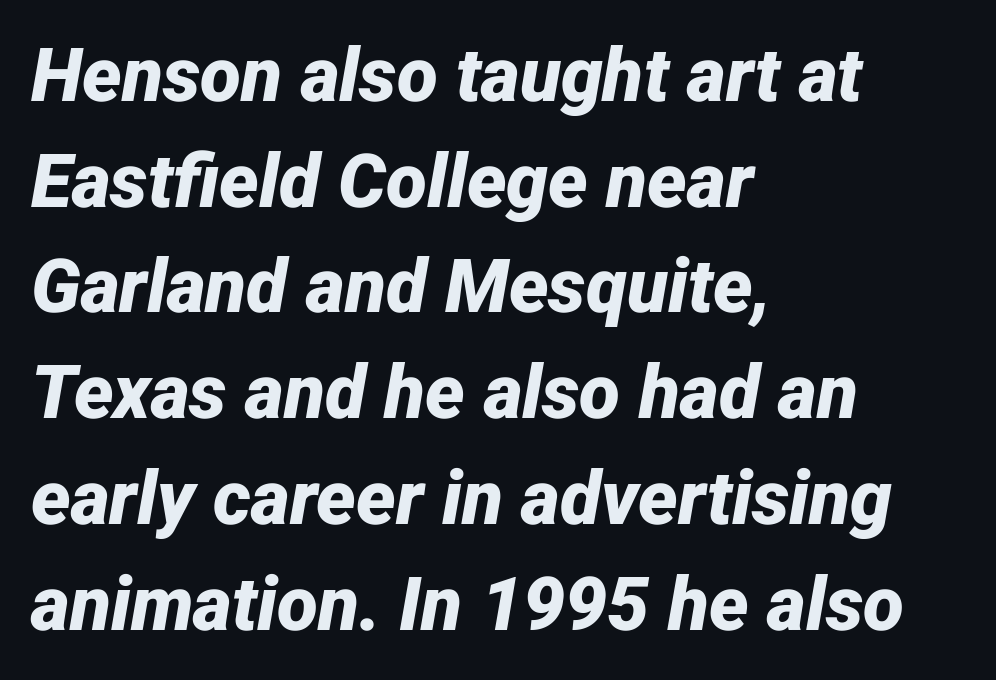
The image shows 75 px bold type, italic (leaning right); set left-aligned, normal line spacing (1.41x), normal letter spacing, not underlined; low stroke contrast and a medium x-height.
